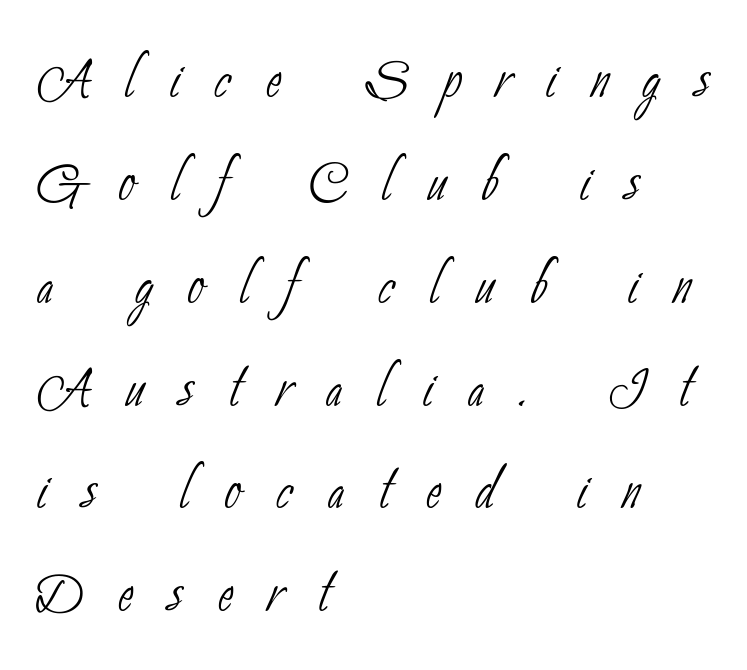
Q: Is the text bold? A: No.
Q: Is the typeface a serif or a sans-serif typeface? A: Sans-serif.
Q: Is the text underlined? A: No.
Q: How is the paragraph aligned? A: Left-aligned.
Q: Is the spacing between letters normal or unusually wide? A: Unusually wide.
Q: Is the spacing between lines tight, normal or loose? A: Normal.
Q: Width (condensed, normal, or wide)? A: Condensed.
Q: Stroke contrast? A: Low.
Q: x-height? A: Small.
Q: Monospaced? A: No.
